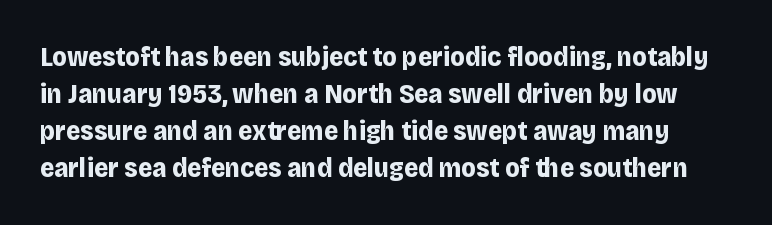
Notice how the stems are strictly vertical — no italics here. Pretty heavy lettering here — definitely bold. Glance below the letters and you will spot only blank space. In terms of letterspacing, this is plain default setting. Interline gaps are of average width in this sample.
